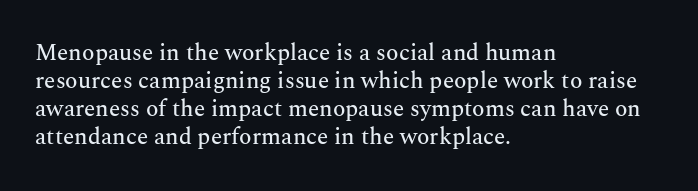
{"italic": "no", "underline": "no", "align": "left", "line_spacing_ratio": 1.22, "letter_spacing": "normal", "letter_spacing_em": 0.0, "glyph_px": 23}
